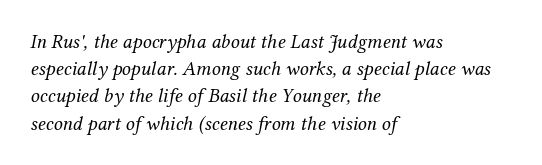
Q: Is the text bold? A: No.
Q: Is the text italic (slanted)? A: Yes, it leans right by about 12 degrees.
Q: Is the text underlined? A: No.
Q: How is the paragraph aligned? A: Left-aligned.
Q: Is the spacing between letters normal or unusually wide? A: Normal.
Q: Is the spacing between lines tight, normal or loose? A: Normal.
